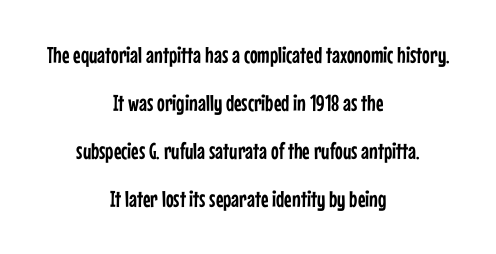
{"italic": "no", "underline": "no", "align": "center", "line_spacing": "loose", "line_spacing_ratio": 2.09, "letter_spacing": "normal", "letter_spacing_em": 0.0, "glyph_px": 23}
